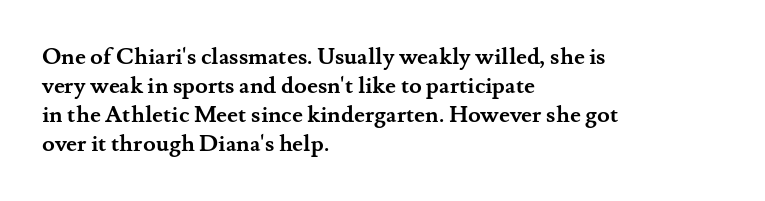
{"italic": "no", "bold": "yes", "underline": "no", "align": "left", "line_spacing": "normal", "line_spacing_ratio": 1.26, "letter_spacing": "normal", "letter_spacing_em": 0.0, "glyph_px": 23}
